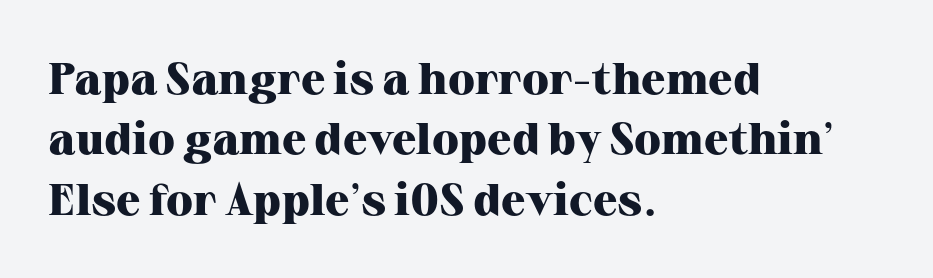
{"serif": "yes", "italic": "no", "bold": "yes", "weight": "heavy", "width": "normal", "stroke_contrast": "high", "x_height": "medium", "monospaced": "no", "underline": "no", "align": "left", "line_spacing": "normal", "line_spacing_ratio": 1.34, "letter_spacing": "normal", "letter_spacing_em": 0.0, "glyph_px": 45}
